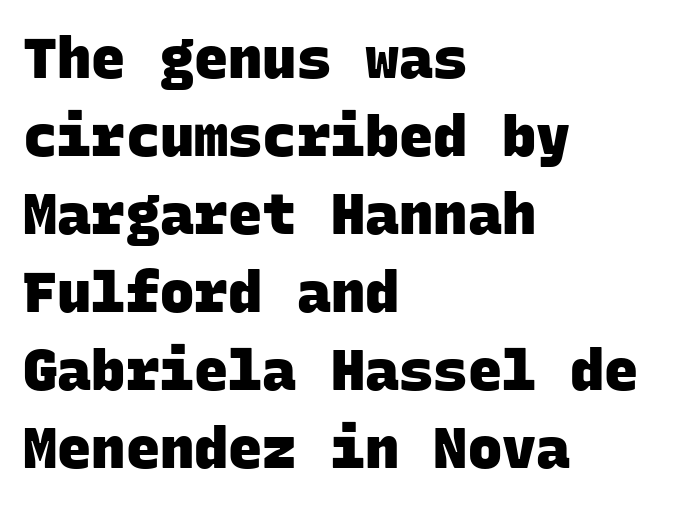
Compared with typical body copy, the letter spacing here is the same. A clean baseline with only descenders dipping below it. The rag falls on the right side of this text block. Is there much room between lines? A standard amount, neither cramped nor airy.
